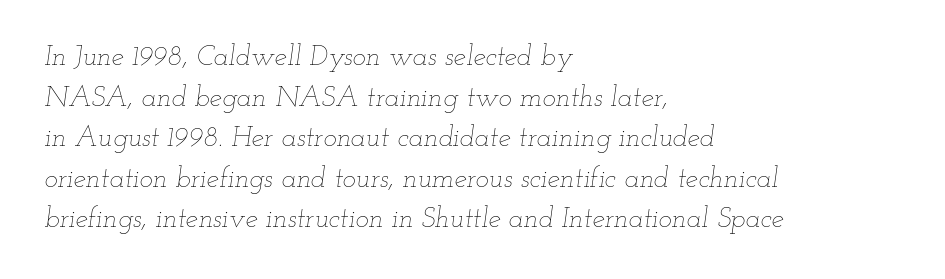
{"italic": "yes", "lean": "right", "slant_degrees": 12, "bold": "no", "weight": "thin", "width": "wide", "stroke_contrast": "low", "x_height": "small", "monospaced": "no", "underline": "no", "align": "left", "line_spacing": "normal", "line_spacing_ratio": 1.45, "letter_spacing": "normal", "letter_spacing_em": 0.0, "glyph_px": 28}
